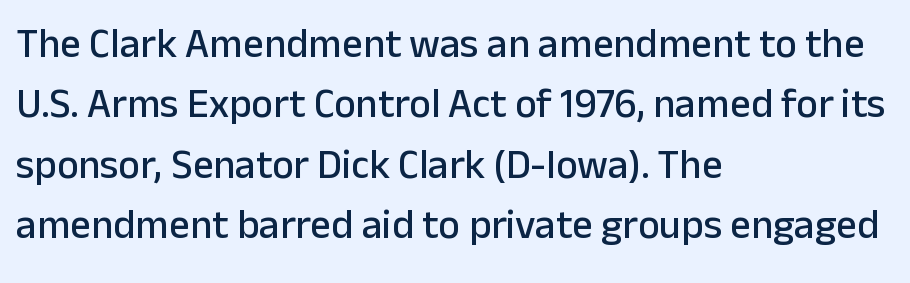
Q: Is the text italic (slanted)? A: No, it is upright.
Q: Is the typeface a serif or a sans-serif typeface? A: Sans-serif.
Q: Is the text underlined? A: No.
Q: How is the paragraph aligned? A: Left-aligned.
Q: Is the spacing between letters normal or unusually wide? A: Normal.
Q: Is the spacing between lines tight, normal or loose? A: Normal.
Q: Width (condensed, normal, or wide)? A: Normal.
Q: Stroke contrast? A: Low.
Q: x-height? A: Medium.
Q: Monospaced? A: No.
